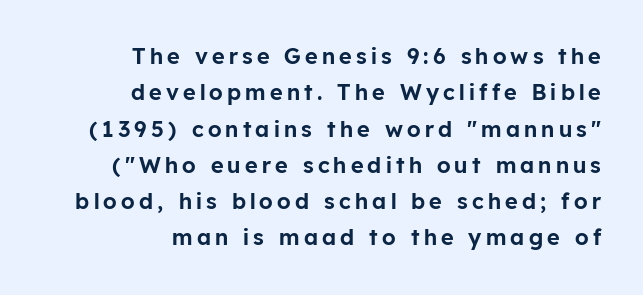
Q: Is the text italic (slanted)? A: No, it is upright.
Q: Is the text underlined? A: No.
Q: How is the paragraph aligned? A: Right-aligned.
Q: Is the spacing between lines tight, normal or loose? A: Normal.
